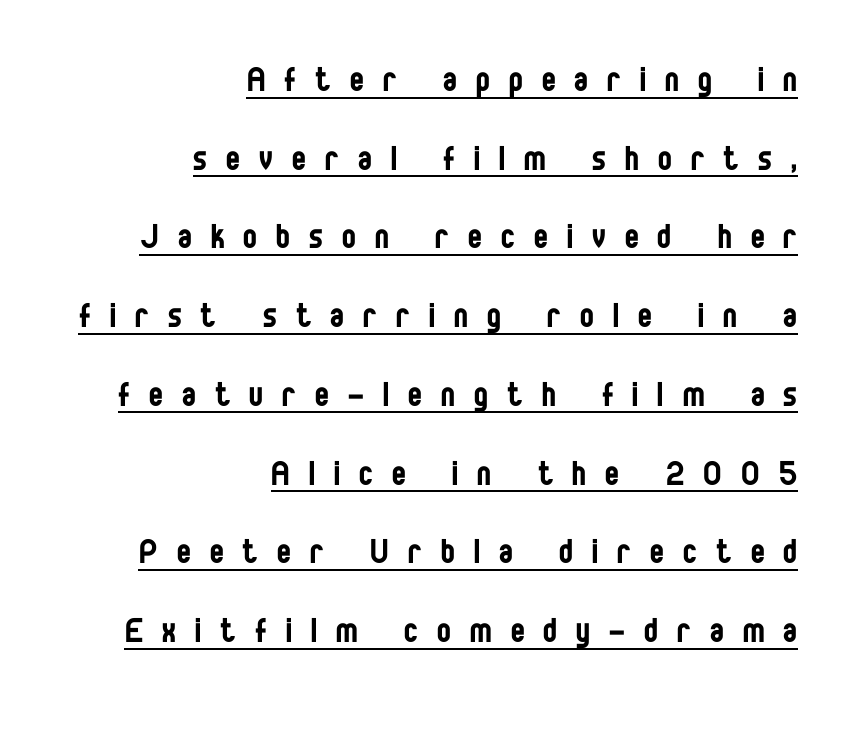
Q: Is the text bold? A: No.
Q: Is the text italic (slanted)? A: No, it is upright.
Q: Is the typeface a serif or a sans-serif typeface? A: Sans-serif.
Q: Is the text underlined? A: Yes.
Q: How is the paragraph aligned? A: Right-aligned.
Q: Is the spacing between letters normal or unusually wide? A: Unusually wide.
Q: Is the spacing between lines tight, normal or loose? A: Loose.
Q: Width (condensed, normal, or wide)? A: Condensed.
Q: Stroke contrast? A: Low.
Q: x-height? A: Large.
Q: Monospaced? A: No.
